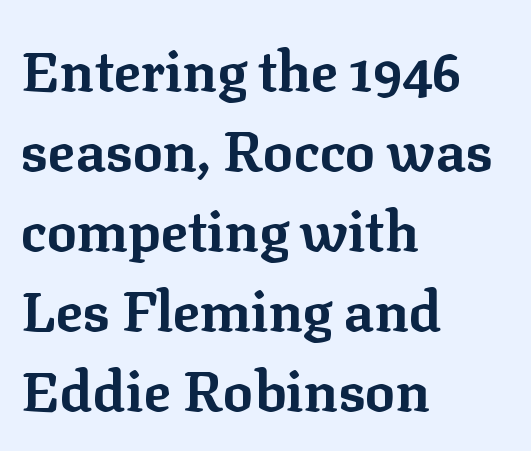
The image shows 56 px bold serif type, upright; set left-aligned, normal line spacing (1.43x), normal letter spacing, not underlined; low stroke contrast and a medium x-height.
